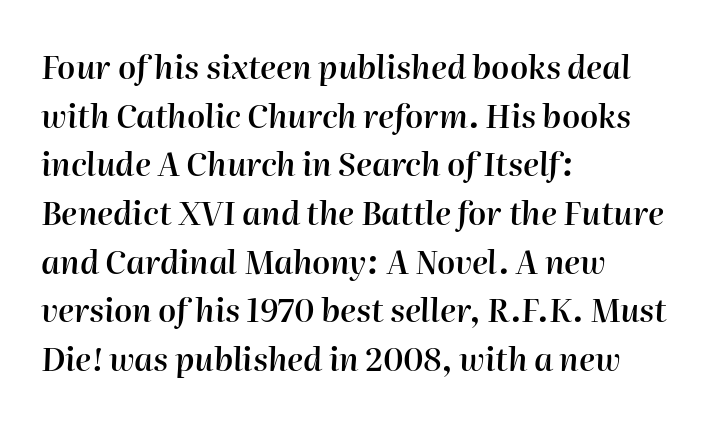
Q: Is the text bold? A: Semi-bold.
Q: Is the text italic (slanted)? A: Yes, it leans right by about 2 degrees.
Q: Is the text underlined? A: No.
Q: How is the paragraph aligned? A: Left-aligned.
Q: Is the spacing between letters normal or unusually wide? A: Normal.
Q: Is the spacing between lines tight, normal or loose? A: Normal.
Q: Width (condensed, normal, or wide)? A: Normal.
Q: Stroke contrast? A: High.
Q: x-height? A: Medium.
Q: Monospaced? A: No.
